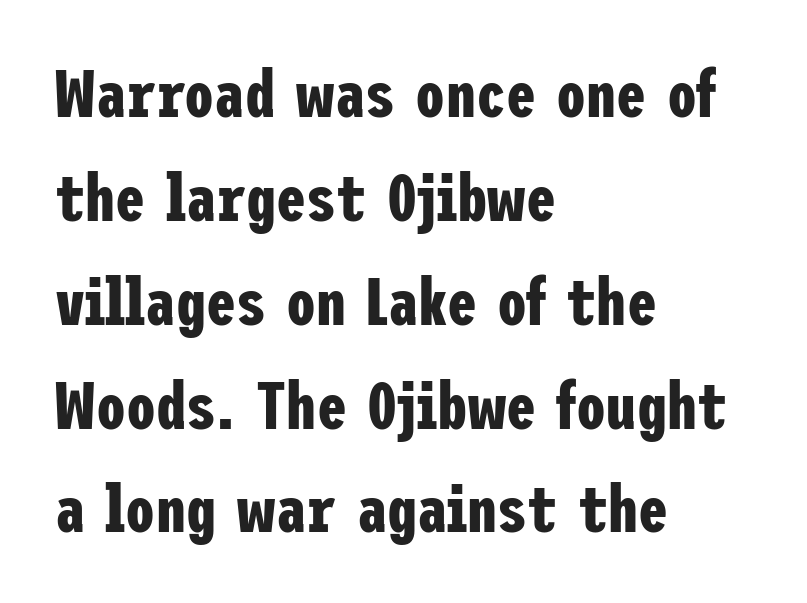
The image shows 67 px bold, condensed sans-serif type, upright; set left-aligned, normal line spacing (1.55x), normal letter spacing, not underlined; low stroke contrast and a medium x-height.
